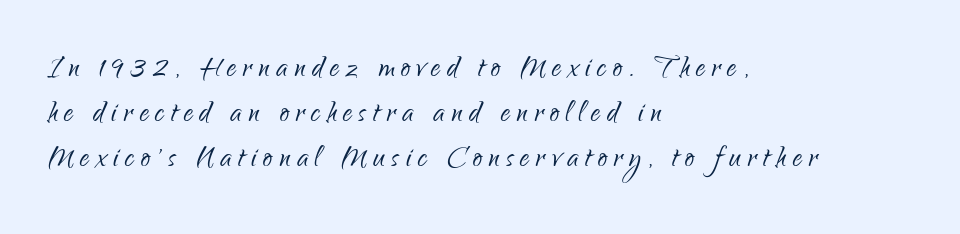
The image shows 37 px light, condensed sans-serif type; set left-aligned, line spacing 1.22x, not underlined; low stroke contrast and a small x-height.
